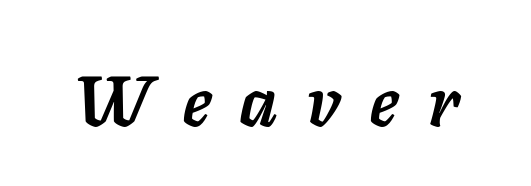
The letters are slanted; this is an italic face. Stroke thickness is high; the sample reads as a true bold. The gaps between neighbouring characters are conspicuously large. A typesetter would call this proportional, since set widths differ per character. The space directly below the letters is spotless.
